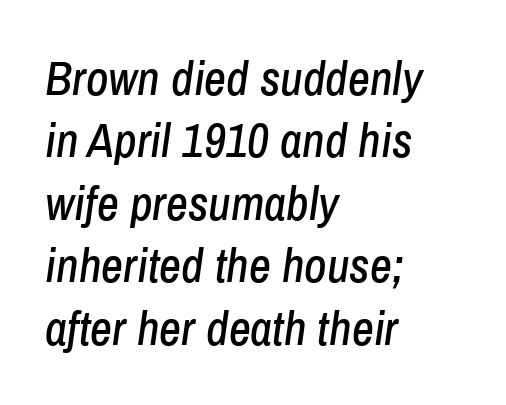
The image shows 48 px condensed type, italic (leaning right); set left-aligned, normal line spacing (1.3x), normal letter spacing, not underlined; low stroke contrast and a medium x-height.
